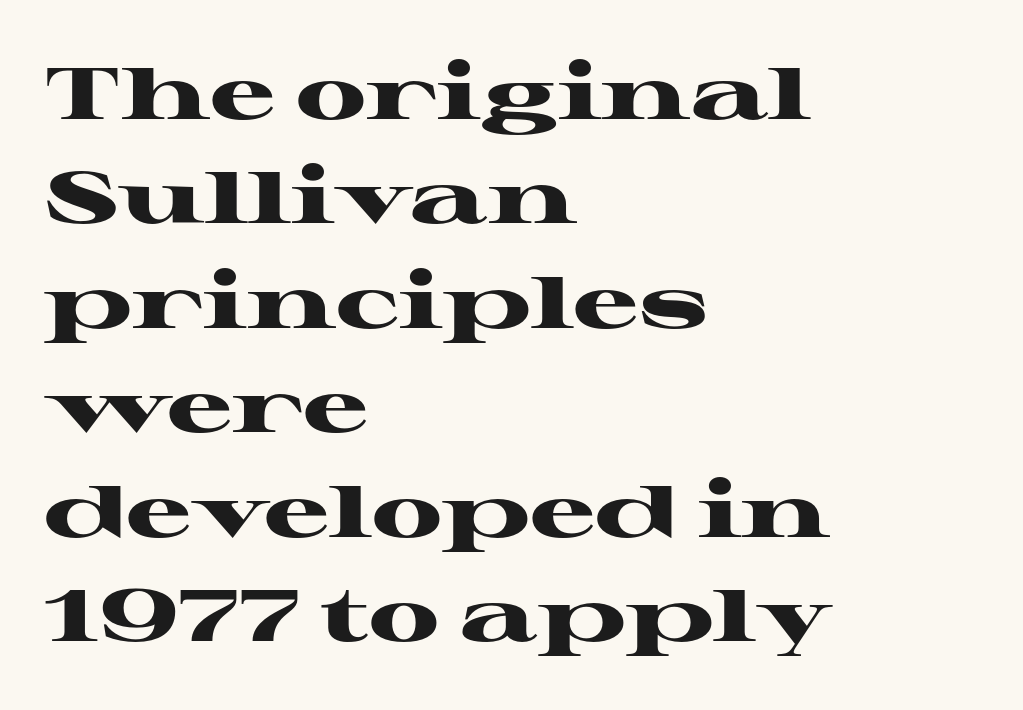
Q: Is the text bold? A: Yes.
Q: Is the text italic (slanted)? A: No, it is upright.
Q: Is the typeface a serif or a sans-serif typeface? A: Serif.
Q: Is the text underlined? A: No.
Q: How is the paragraph aligned? A: Left-aligned.
Q: Is the spacing between letters normal or unusually wide? A: Normal.
Q: Is the spacing between lines tight, normal or loose? A: Normal.
Q: Width (condensed, normal, or wide)? A: Wide.
Q: Stroke contrast? A: High.
Q: x-height? A: Medium.
Q: Monospaced? A: No.
